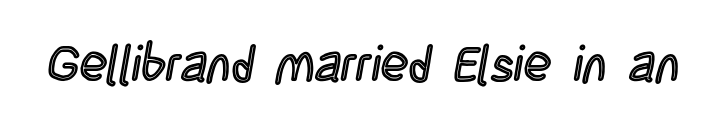
The image shows 51 px condensed type; set normal letter spacing, not underlined; a large x-height.
